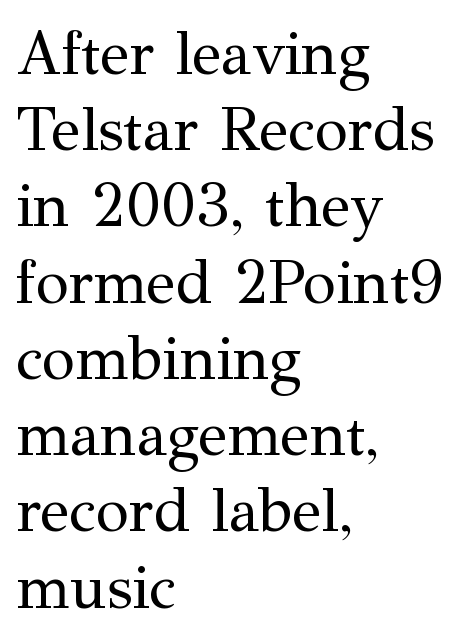
{"serif": "yes", "italic": "no", "bold": "no", "weight": "regular", "width": "normal", "stroke_contrast": "medium", "x_height": "medium", "monospaced": "no", "underline": "no", "align": "left", "line_spacing": "normal", "line_spacing_ratio": 1.25, "letter_spacing": "normal", "letter_spacing_em": 0.0, "glyph_px": 61}
